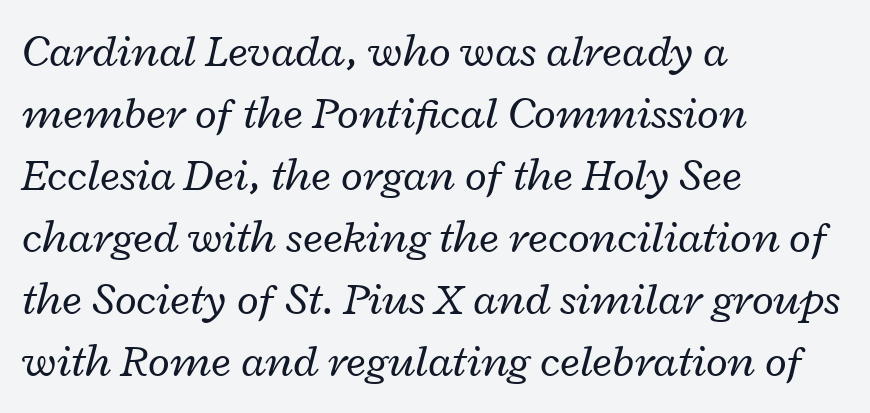
The image shows 45 px regular-weight, wide type, italic (leaning right); set left-aligned, normal line spacing (1.38x), normal letter spacing, not underlined; low stroke contrast and a medium x-height.
